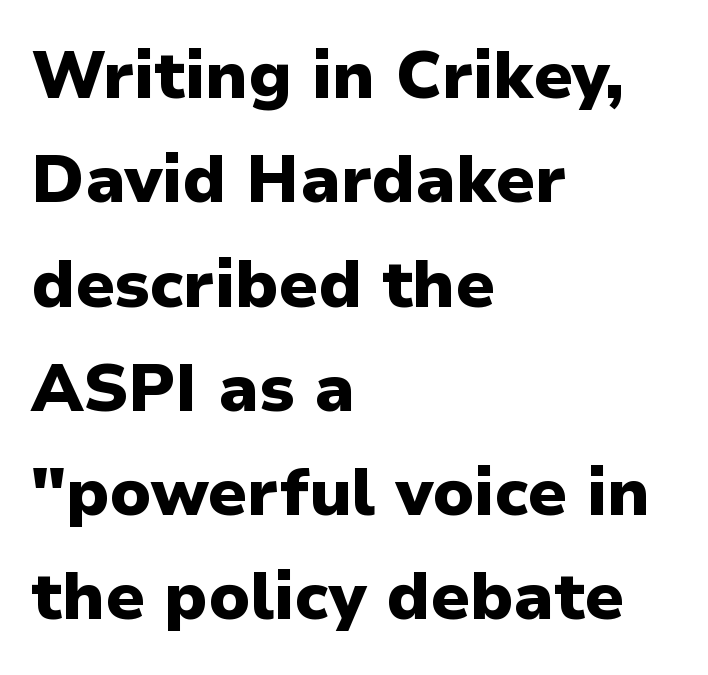
Tall strokes in this sample are plumb rather than angled. These lines keep a tight, regular rhythm from letter to letter. The baseline area is clear. Font category for this specimen: sans-serif.
